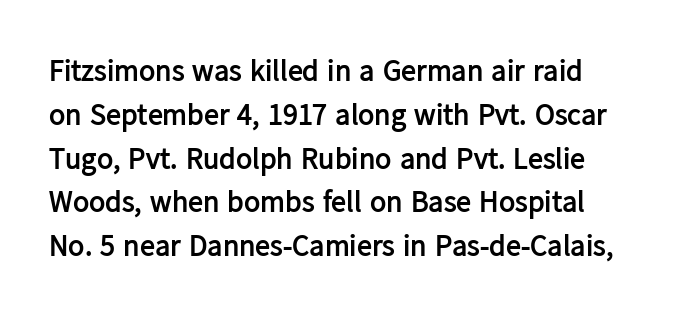
The image shows 30 px semibold sans-serif type, upright; set normal line spacing (1.46x), normal letter spacing, not underlined; low stroke contrast and a medium x-height.
